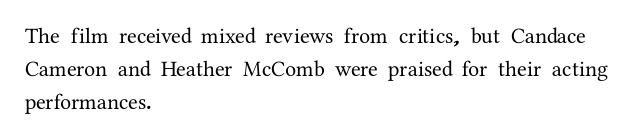
These lines keep a tight, regular rhythm from letter to letter. Vertical spacing — default. No word sits above an underline. The setting favours the left margin, as ordinary paragraphs usually do. The font's upright variant was chosen for this text.
